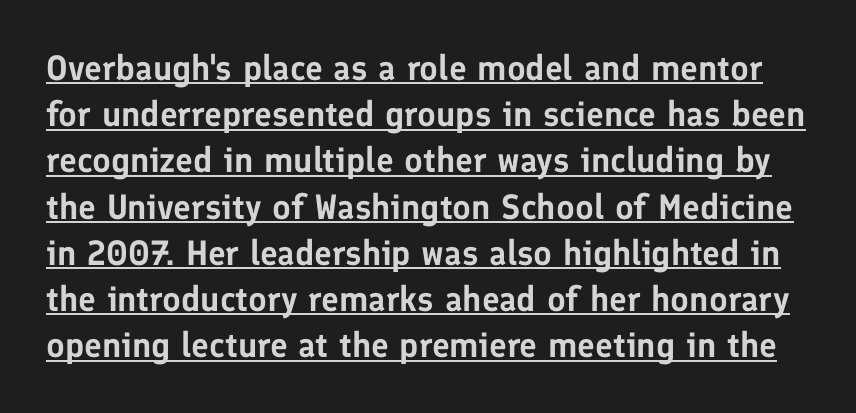
The image shows 35 px sans-serif type, upright; set normal line spacing (1.32x), normal letter spacing, underlined; low stroke contrast and a medium x-height.
